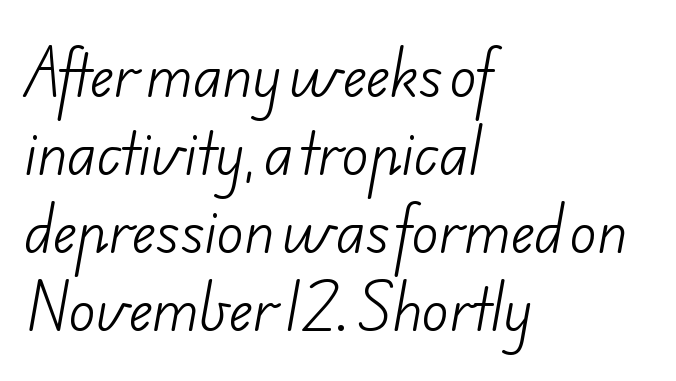
The image shows 56 px light sans-serif type; set left-aligned, normal line spacing (1.39x), normal letter spacing, not underlined; low stroke contrast and a small x-height.
